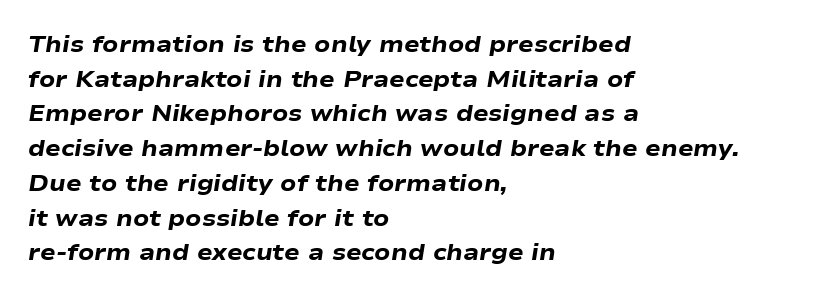
Heavy-handed strokes throughout: this text is bold. Caption: standard tracking, unaltered. Quick note: interline space is typical. Does the copy run flush right? No — it runs flush left.
